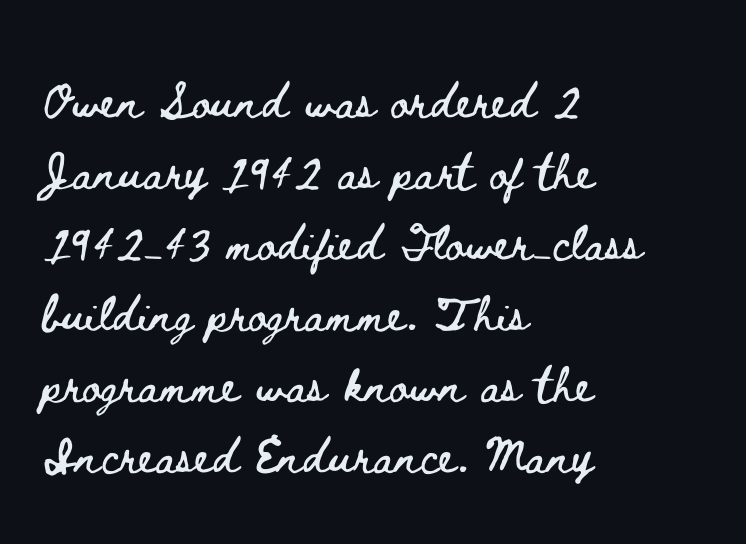
The image shows 45 px wide type; set left-aligned, normal line spacing (1.58x), normal letter spacing, not underlined; low stroke contrast and a small x-height.
